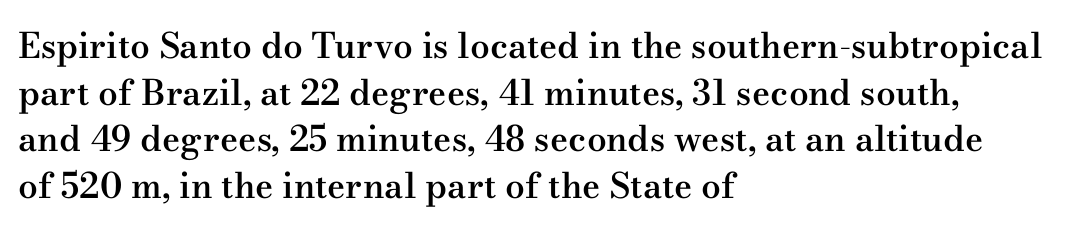
The image shows 35 px semibold, wide serif type, upright; set left-aligned, normal line spacing (1.33x), normal letter spacing, not underlined; medium stroke contrast and a small x-height.
